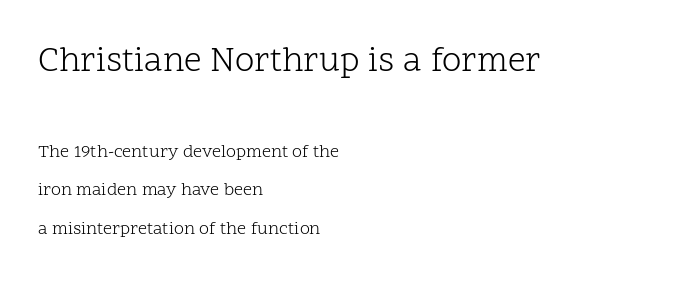
The image shows 35 px light serif type, upright; set left-aligned, loose line spacing (2.12x), normal letter spacing, not underlined; the first (top) block is 1.94x larger; low stroke contrast and a medium x-height.
